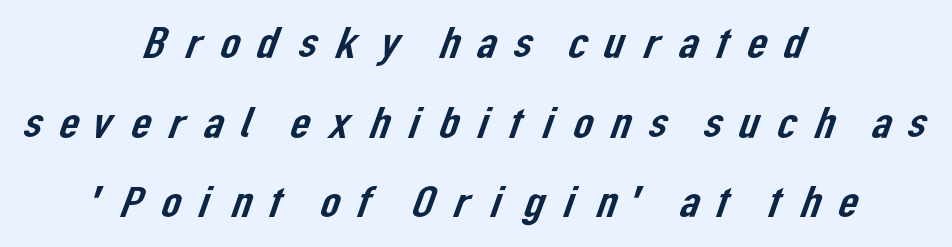
Q: Is the typeface a serif or a sans-serif typeface? A: Sans-serif.
Q: Is the text underlined? A: No.
Q: How is the paragraph aligned? A: Centered.
Q: Is the spacing between letters normal or unusually wide? A: Unusually wide.
Q: Width (condensed, normal, or wide)? A: Normal.
Q: Stroke contrast? A: Low.
Q: x-height? A: Medium.
Q: Monospaced? A: No.
